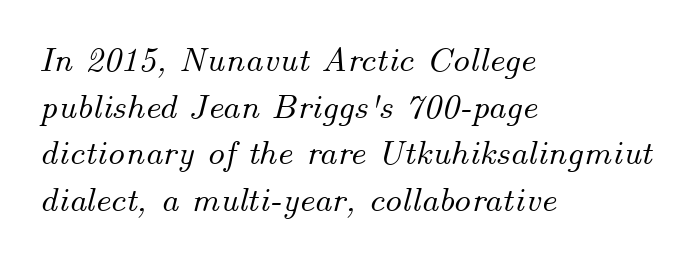
The image shows 35 px text type, italic (leaning right); set left-aligned, normal line spacing (1.33x), normal letter spacing, not underlined; medium stroke contrast and a small x-height.
